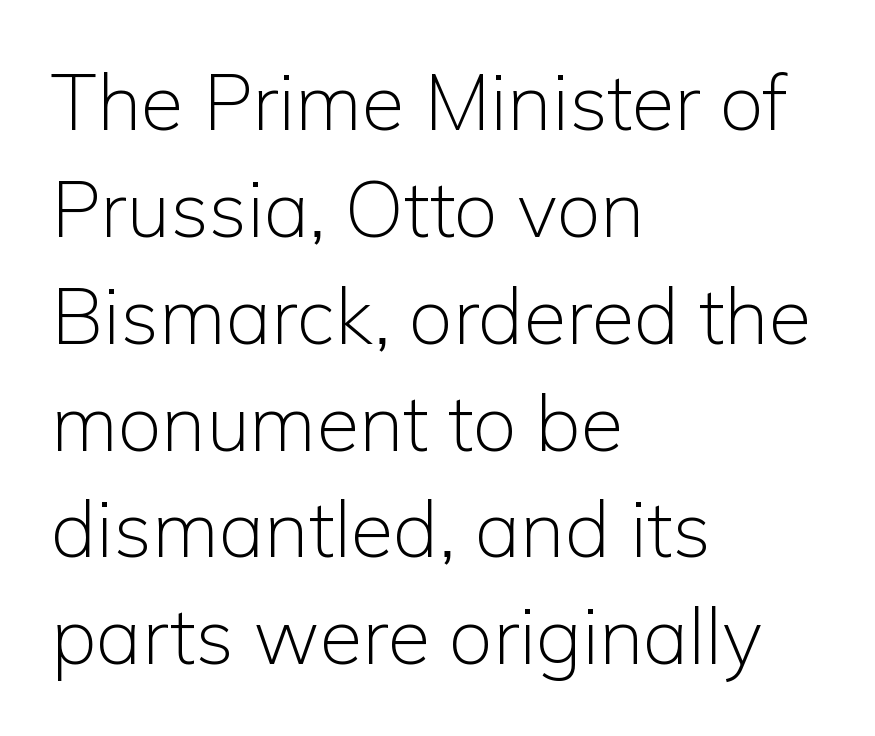
Q: Is the text bold? A: No.
Q: Is the text italic (slanted)? A: No, it is upright.
Q: Is the typeface a serif or a sans-serif typeface? A: Sans-serif.
Q: Is the text underlined? A: No.
Q: How is the paragraph aligned? A: Left-aligned.
Q: Is the spacing between letters normal or unusually wide? A: Normal.
Q: Is the spacing between lines tight, normal or loose? A: Normal.
Q: Width (condensed, normal, or wide)? A: Normal.
Q: Stroke contrast? A: Low.
Q: x-height? A: Medium.
Q: Monospaced? A: No.
